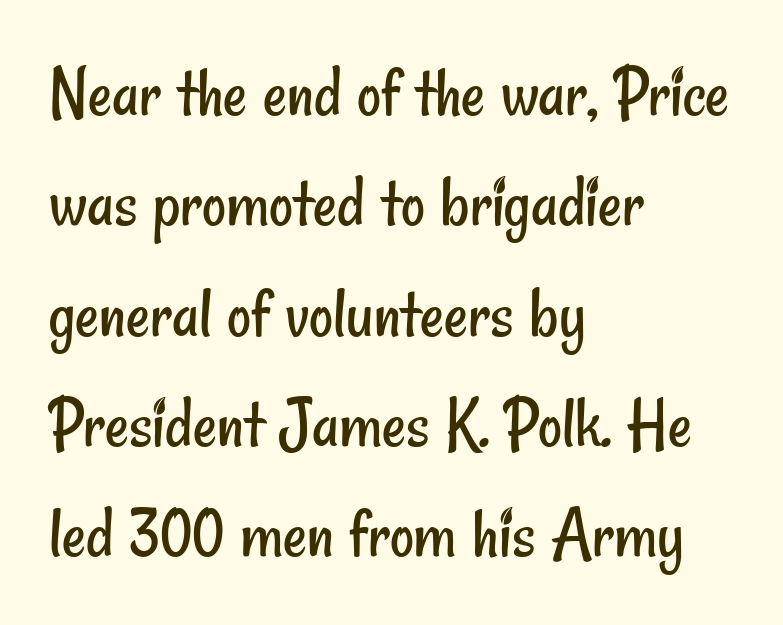
The passage shown stacks its lines at a standard gap. Nothing sits at the stroke ends, so this counts as sans-serif. The passage shown is typed in a proportional face where columns would drift. The setting favours the left margin, as ordinary paragraphs usually do. How are the letters spaced? Ordinarily, with no added tracking.
